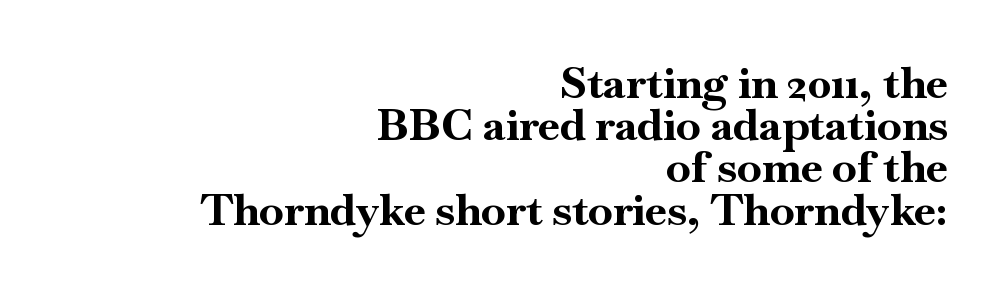
You'd pick this weight for a headline — it's a proper bold. Bare-footed words on every line. This sample has the flowing, uneven cadence of proportional lettering. The letters stand upright; this is a roman face. A flush-right, rag-left setting is used for this passage.
